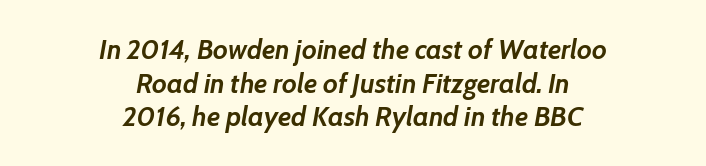
{"italic": "yes", "lean": "right", "slant_degrees": 7, "bold": "yes", "underline": "no", "align": "center", "line_spacing": "normal", "line_spacing_ratio": 1.25, "letter_spacing": "normal", "letter_spacing_em": 0.0, "glyph_px": 27}
